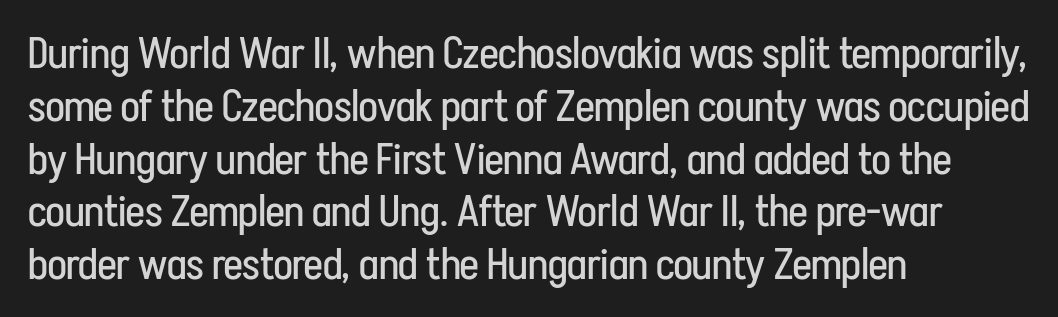
Q: Is the text bold? A: No.
Q: Is the text italic (slanted)? A: No, it is upright.
Q: Is the typeface a serif or a sans-serif typeface? A: Sans-serif.
Q: Is the text underlined? A: No.
Q: How is the paragraph aligned? A: Left-aligned.
Q: Is the spacing between letters normal or unusually wide? A: Normal.
Q: Width (condensed, normal, or wide)? A: Condensed.
Q: Stroke contrast? A: Low.
Q: x-height? A: Medium.
Q: Monospaced? A: No.
